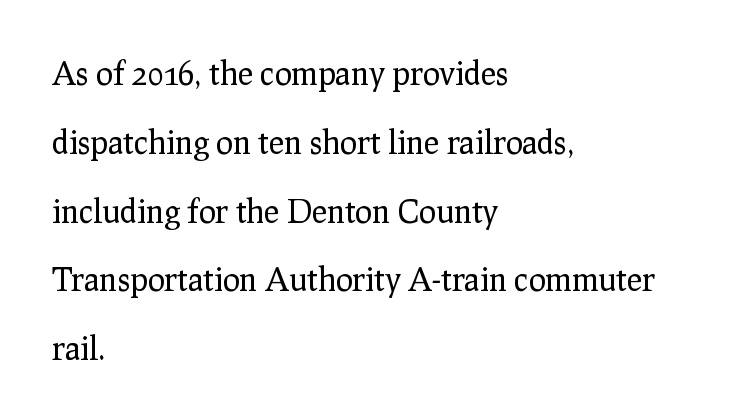
Heft: none added — not bold. Do the characters align in a grid? No, the font is proportional. The lines are quadded left. Beneath every word, the page is bare.
